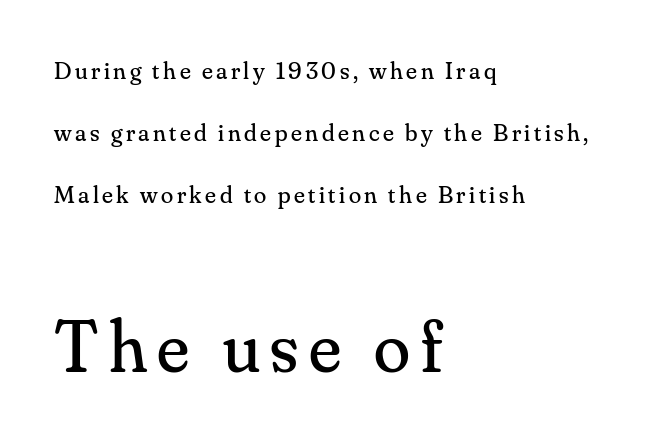
{"serif": "yes", "italic": "no", "bold": "no", "weight": "regular", "width": "normal", "stroke_contrast": "medium", "x_height": "small", "monospaced": "no", "underline": "no", "align": "left", "line_spacing": "loose", "line_spacing_ratio": 2.48, "larger_block": "second", "size_ratio": 2.96, "glyph_px": 74}
